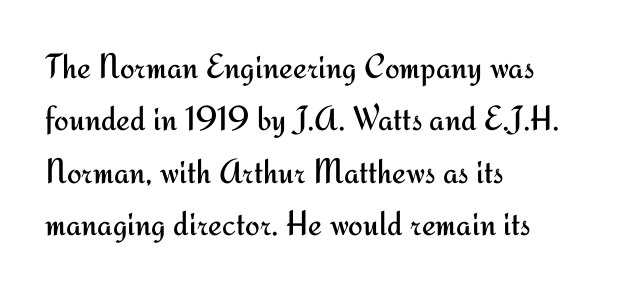
The image shows 35 px regular-weight sans-serif type, upright; set left-aligned, normal line spacing (1.5x), normal letter spacing, not underlined; medium stroke contrast and a small x-height.
